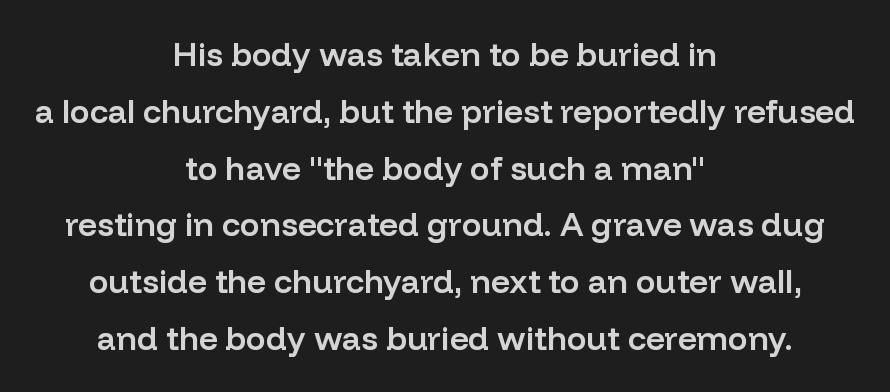
{"serif": "no", "italic": "no", "bold": "semi", "weight": "semibold", "width": "normal", "stroke_contrast": "low", "x_height": "medium", "monospaced": "no", "underline": "no", "align": "center", "line_spacing_ratio": 1.72, "letter_spacing": "normal", "letter_spacing_em": 0.0, "glyph_px": 33}
